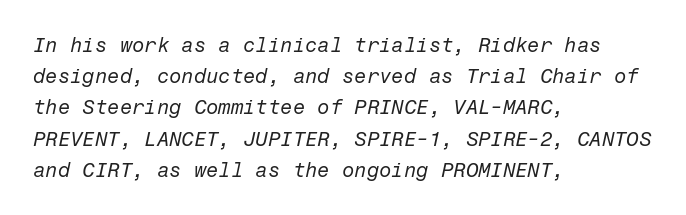
The image shows 20 px text type, italic (leaning right); set left-aligned, normal line spacing (1.56x), normal letter spacing, not underlined.
